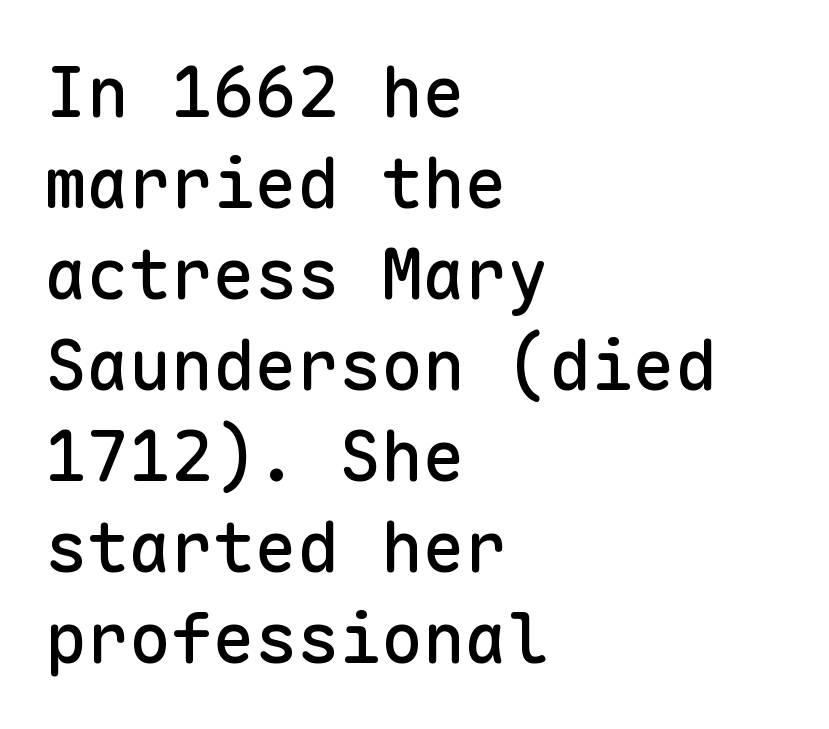
The string is rendered with underlining switched off. Notice how descenders clear the ascenders below comfortably — that's standard leading. Is there any slant? The stems are plumb. The compositor pushed each line to the left boundary.
